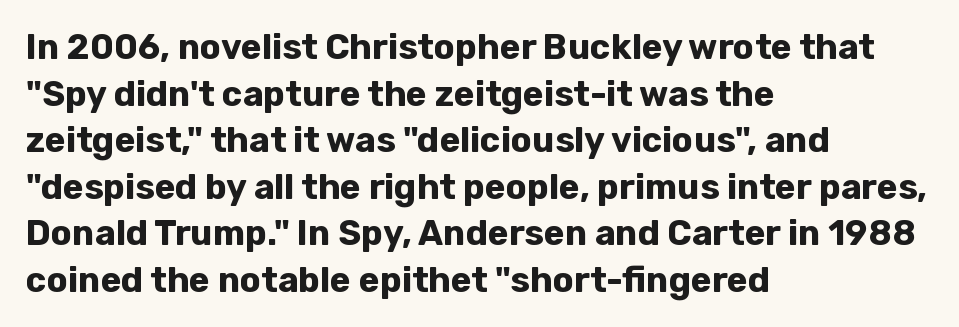
Q: Is the text bold? A: Yes.
Q: Is the text italic (slanted)? A: No, it is upright.
Q: Is the typeface a serif or a sans-serif typeface? A: Sans-serif.
Q: Is the text underlined? A: No.
Q: How is the paragraph aligned? A: Left-aligned.
Q: Is the spacing between letters normal or unusually wide? A: Normal.
Q: Is the spacing between lines tight, normal or loose? A: Normal.
Q: Width (condensed, normal, or wide)? A: Normal.
Q: Stroke contrast? A: Low.
Q: x-height? A: Medium.
Q: Monospaced? A: No.
